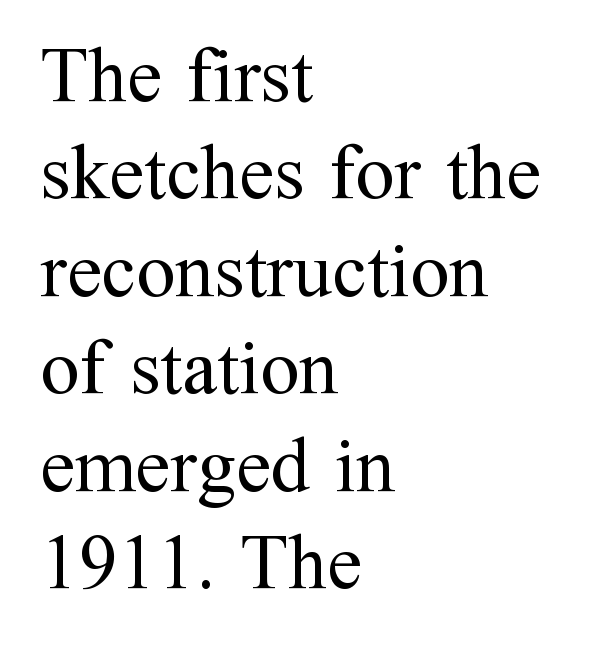
{"serif": "yes", "italic": "no", "bold": "no", "weight": "regular", "width": "normal", "stroke_contrast": "medium", "x_height": "medium", "monospaced": "no", "underline": "no", "align": "left", "line_spacing": "normal", "line_spacing_ratio": 1.25, "letter_spacing": "normal", "letter_spacing_em": 0.0, "glyph_px": 78}
